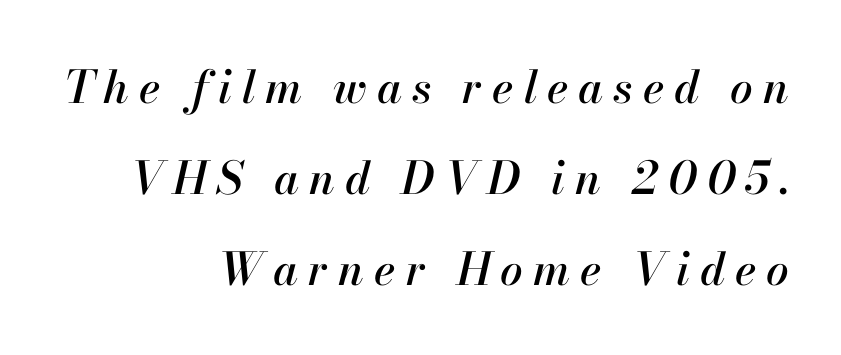
Do the characters align in a grid? No, the font is proportional. The designer dialed line spacing up above the default. Descenders hang freely into open space. This is oblique type, the kind used for emphasis or titles. The ragged edge is on the left, which tells us the setting is flush right. Spacing between characters has been opened up far beyond the box default.
